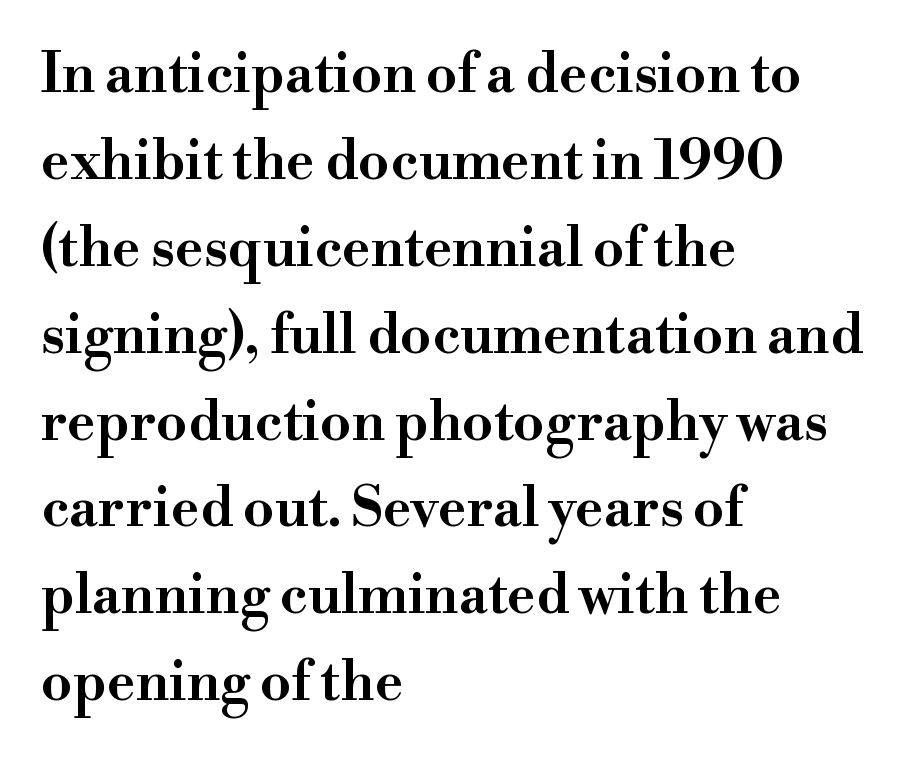
The image shows 55 px wide serif type, upright; set left-aligned, normal line spacing (1.58x), normal letter spacing, not underlined; high stroke contrast and a small x-height.
